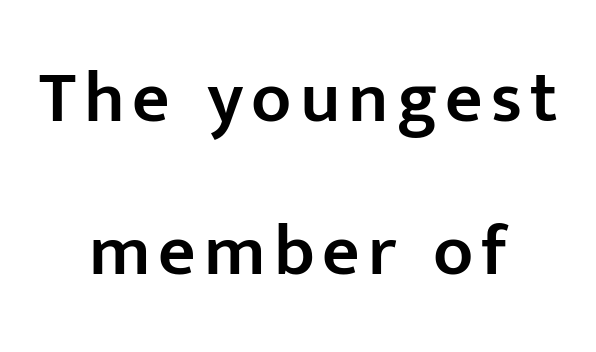
{"serif": "no", "italic": "no", "bold": "semi", "weight": "semibold", "width": "normal", "stroke_contrast": "low", "x_height": "medium", "monospaced": "no", "underline": "no", "align": "center", "line_spacing": "loose", "line_spacing_ratio": 2.1, "glyph_px": 73}
